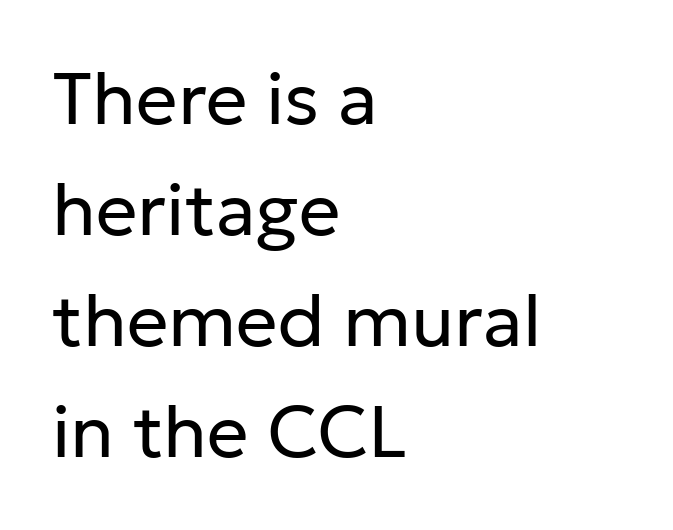
{"serif": "no", "italic": "no", "bold": "no", "weight": "regular", "width": "normal", "stroke_contrast": "low", "x_height": "medium", "monospaced": "no", "underline": "no", "align": "left", "line_spacing": "normal", "line_spacing_ratio": 1.52, "letter_spacing": "normal", "letter_spacing_em": 0.0, "glyph_px": 73}
